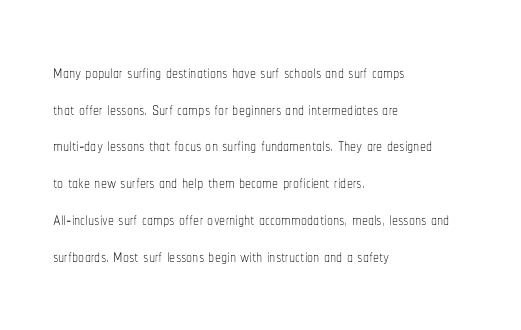
{"italic": "no", "bold": "no", "underline": "no", "align": "left", "line_spacing": "normal", "line_spacing_ratio": 1.53, "letter_spacing": "normal", "letter_spacing_em": 0.0, "glyph_px": 24}
